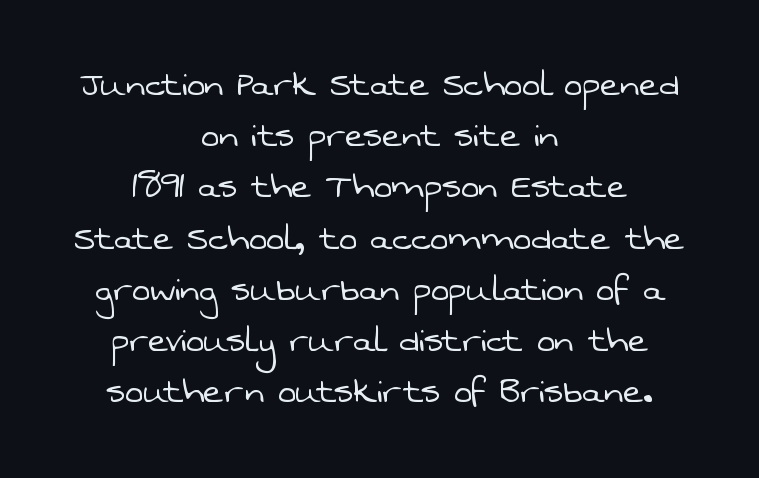
Spacing verdict: proportional, widths tailored to each character. What kind of face is this? One without serifs — a sans. Visually the block forms a symmetrical silhouette, jagged on both flanks. Weight class: somewhere from thin through regular.
